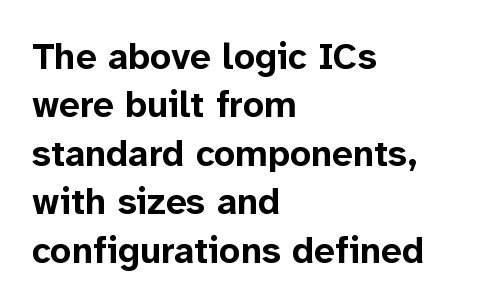
{"serif": "no", "italic": "no", "bold": "yes", "weight": "bold", "width": "normal", "stroke_contrast": "low", "x_height": "medium", "monospaced": "no", "underline": "no", "align": "left", "line_spacing": "normal", "line_spacing_ratio": 1.31, "letter_spacing": "normal", "letter_spacing_em": 0.0, "glyph_px": 37}
